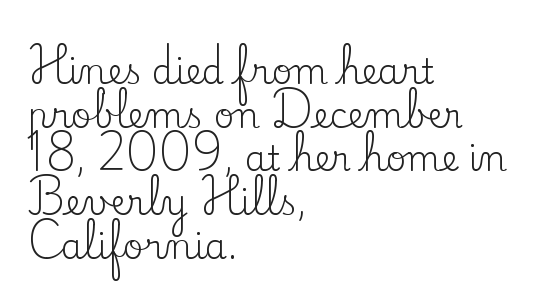
The image shows 35 px regular-weight type, upright; set left-aligned, normal line spacing (1.25x), normal letter spacing, not underlined; low stroke contrast and a small x-height.
